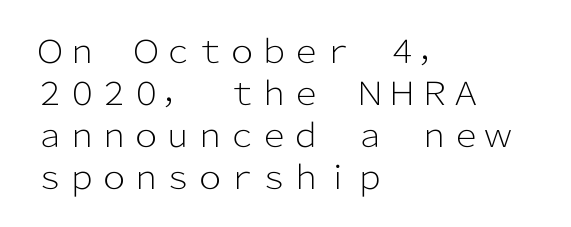
The letters stand straight up with perfectly vertical stems. The typesetter chose a ragged-right arrangement here. Each letter's strokes conclude bluntly, with no projecting serifs. Descenders are the only things crossing below the line.
